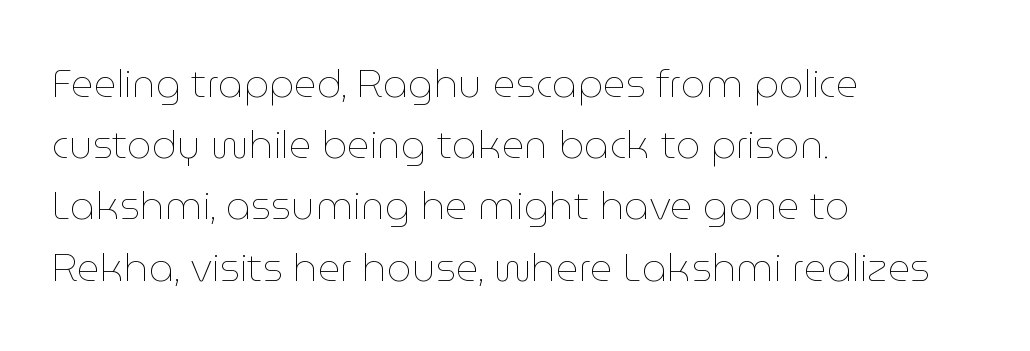
The image shows 39 px thin type, upright; set left-aligned, normal line spacing (1.57x), normal letter spacing, not underlined; low stroke contrast and a medium x-height.
